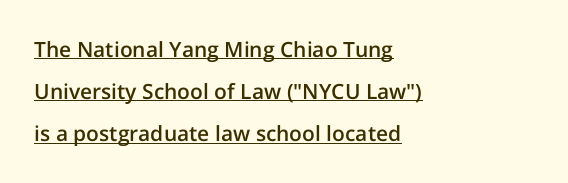
The image shows 21 px text type, upright; set left-aligned, loose line spacing (2.01x), normal letter spacing, underlined.
